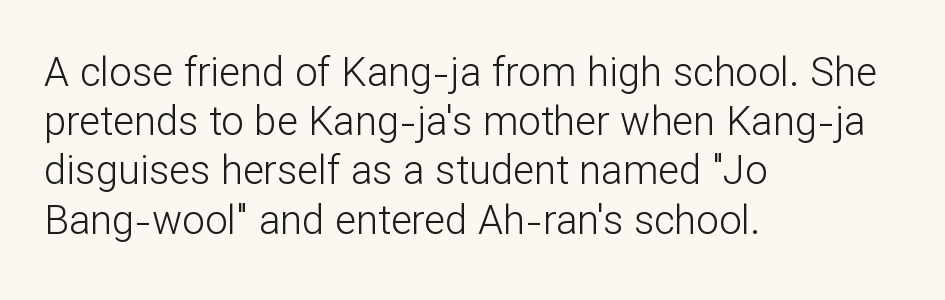
Q: Is the text bold? A: No.
Q: Is the text italic (slanted)? A: No, it is upright.
Q: Is the typeface a serif or a sans-serif typeface? A: Sans-serif.
Q: Is the text underlined? A: No.
Q: How is the paragraph aligned? A: Left-aligned.
Q: Is the spacing between letters normal or unusually wide? A: Normal.
Q: Width (condensed, normal, or wide)? A: Normal.
Q: Stroke contrast? A: Low.
Q: x-height? A: Medium.
Q: Monospaced? A: No.
